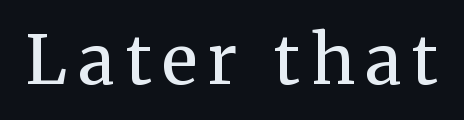
The image shows 68 px regular-weight serif type, upright; set not underlined; medium stroke contrast and a medium x-height.
